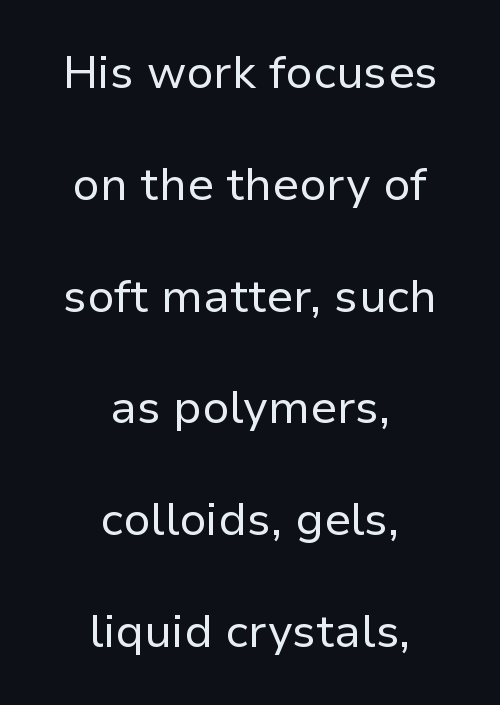
Q: Is the text bold? A: No.
Q: Is the text italic (slanted)? A: No, it is upright.
Q: Is the typeface a serif or a sans-serif typeface? A: Sans-serif.
Q: Is the text underlined? A: No.
Q: How is the paragraph aligned? A: Centered.
Q: Is the spacing between letters normal or unusually wide? A: Normal.
Q: Is the spacing between lines tight, normal or loose? A: Loose.
Q: Width (condensed, normal, or wide)? A: Normal.
Q: Stroke contrast? A: Low.
Q: x-height? A: Medium.
Q: Monospaced? A: No.
